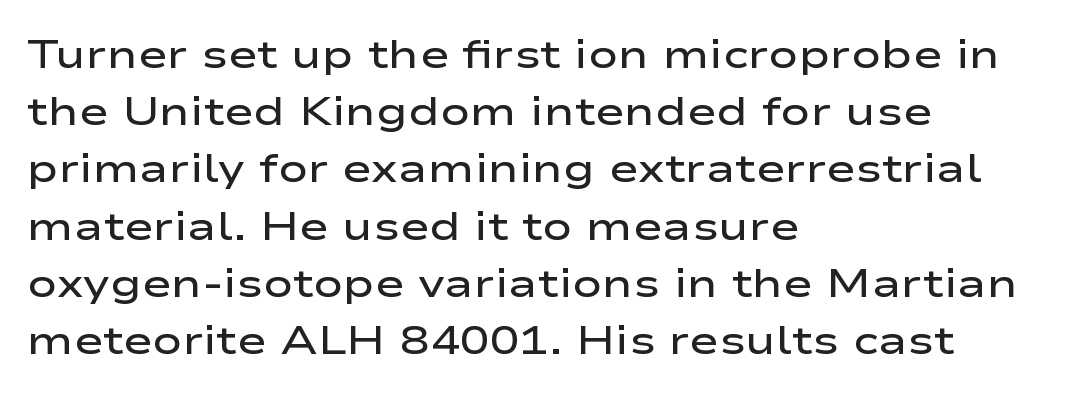
The image shows 40 px semibold, wide sans-serif type, upright; set left-aligned, normal line spacing (1.43x), normal letter spacing, not underlined; low stroke contrast and a medium x-height.
